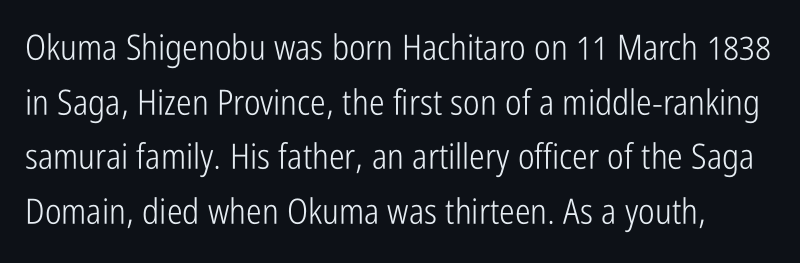
The image shows 35 px light, condensed sans-serif type, upright; set normal line spacing (1.56x), normal letter spacing, not underlined; low stroke contrast and a medium x-height.
